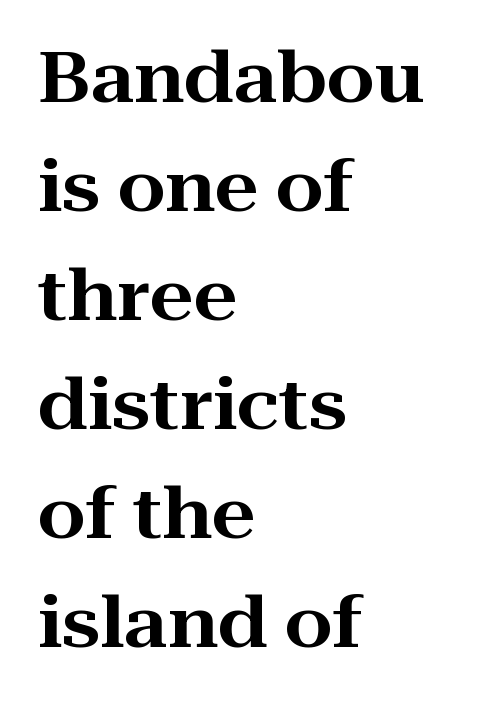
{"serif": "yes", "italic": "no", "width": "wide", "stroke_contrast": "high", "x_height": "medium", "monospaced": "no", "underline": "no", "align": "left", "line_spacing": "normal", "line_spacing_ratio": 1.58, "letter_spacing": "normal", "letter_spacing_em": 0.0, "glyph_px": 69}
